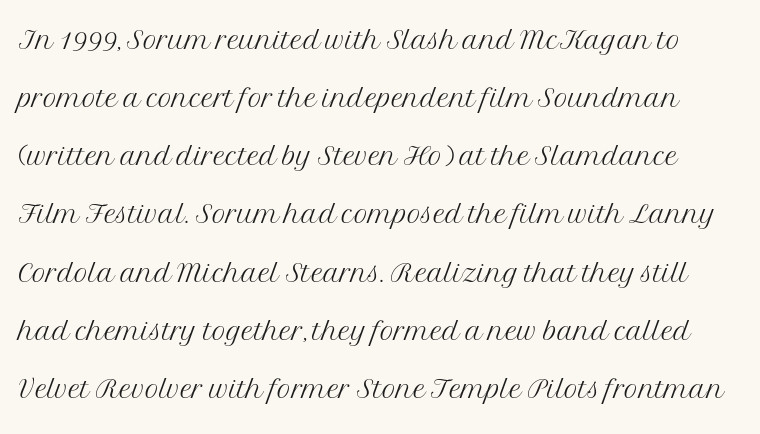
Q: Is the text bold? A: No.
Q: Is the text italic (slanted)? A: Yes.
Q: Is the typeface a serif or a sans-serif typeface? A: Serif.
Q: Is the text underlined? A: No.
Q: Is the spacing between letters normal or unusually wide? A: Normal.
Q: Is the spacing between lines tight, normal or loose? A: Normal.
Q: Width (condensed, normal, or wide)? A: Normal.
Q: Stroke contrast? A: Medium.
Q: x-height? A: Medium.
Q: Monospaced? A: No.
